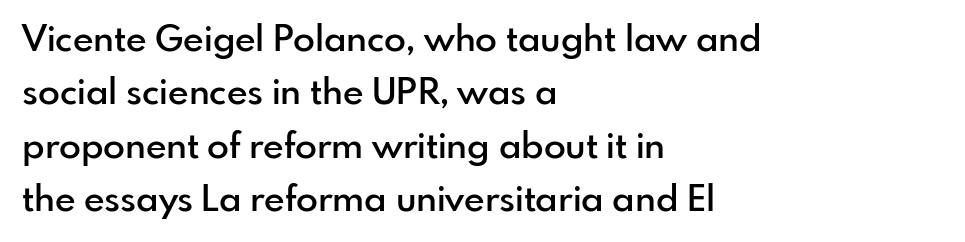
Q: Is the text bold? A: Semi-bold.
Q: Is the text italic (slanted)? A: No, it is upright.
Q: Is the typeface a serif or a sans-serif typeface? A: Sans-serif.
Q: Is the text underlined? A: No.
Q: How is the paragraph aligned? A: Left-aligned.
Q: Is the spacing between letters normal or unusually wide? A: Normal.
Q: Is the spacing between lines tight, normal or loose? A: Normal.
Q: Width (condensed, normal, or wide)? A: Normal.
Q: Stroke contrast? A: Low.
Q: x-height? A: Small.
Q: Monospaced? A: No.
